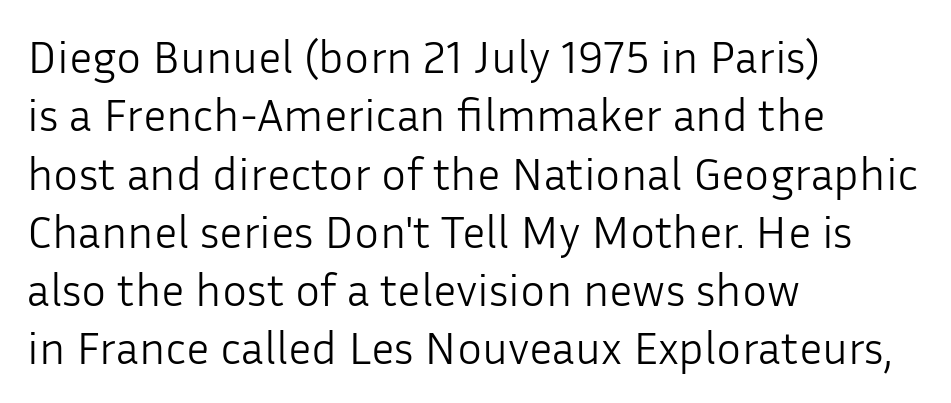
One-word summary of the alignment: left. Is the type heavy? It reads as light-to-regular instead. Ascenders rise straight up at ninety degrees. The zone under the glyphs is completely vacant.
